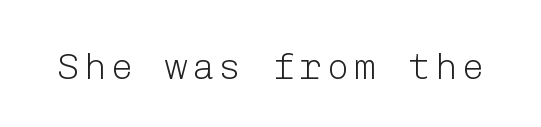
Is this a sans? Yes — the strokes have no serifs. Quick note: underline off. Is the type heavy? It reads as light-to-regular instead. Unlike italic type, these characters show no tilt at all.
